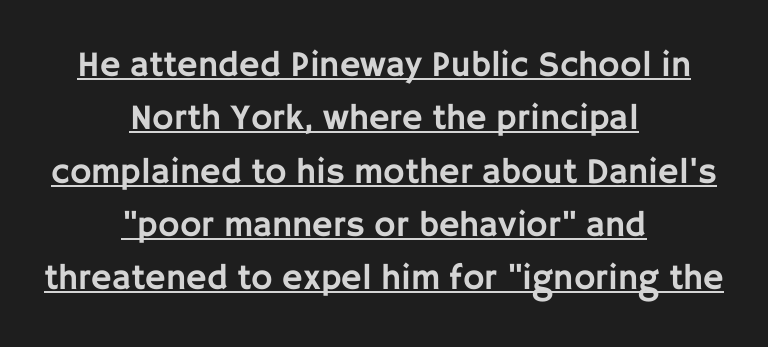
{"serif": "no", "italic": "no", "width": "normal", "stroke_contrast": "low", "x_height": "large", "monospaced": "no", "underline": "yes", "align": "center", "line_spacing": "normal", "line_spacing_ratio": 1.48, "letter_spacing": "normal", "letter_spacing_em": 0.0, "glyph_px": 36}
